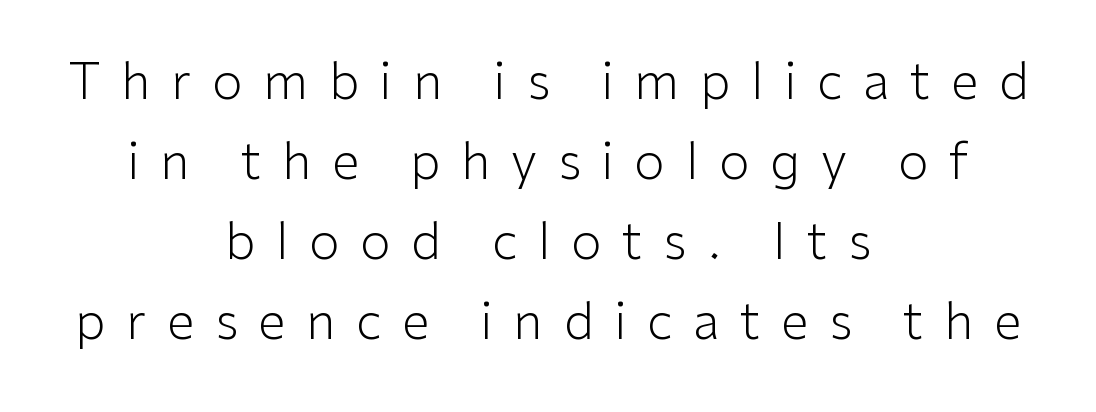
The image shows 50 px light sans-serif type, upright; set centered, normal line spacing (1.6x), unusually wide letter spacing (+0.41 em), not underlined; low stroke contrast and a medium x-height.
